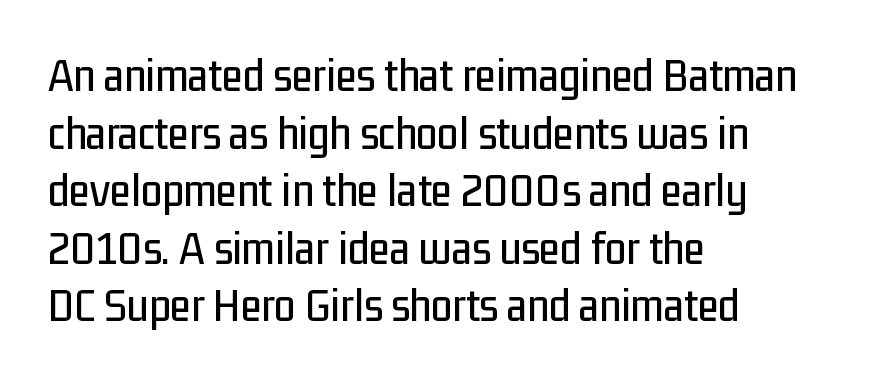
Q: Is the text italic (slanted)? A: No, it is upright.
Q: Is the typeface a serif or a sans-serif typeface? A: Sans-serif.
Q: Is the text underlined? A: No.
Q: How is the paragraph aligned? A: Left-aligned.
Q: Is the spacing between letters normal or unusually wide? A: Normal.
Q: Width (condensed, normal, or wide)? A: Condensed.
Q: Stroke contrast? A: Low.
Q: x-height? A: Medium.
Q: Monospaced? A: No.
